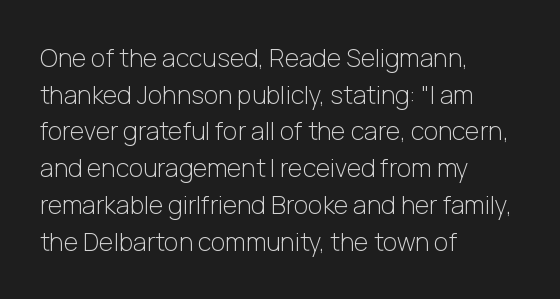
Weight: in the light-to-regular range. In CSS terms this would be text-align: left. The letters stand straight up with perfectly vertical stems. Each new line begins a customary step beneath the previous one. Characters follow at the spacing the type designer built in.
